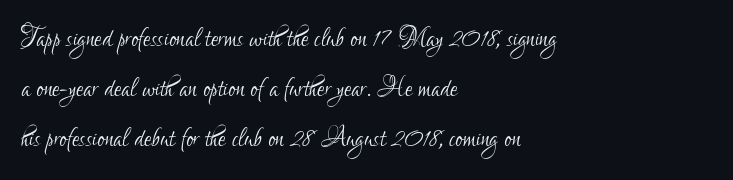
{"serif": "no", "bold": "no", "weight": "light", "width": "condensed", "stroke_contrast": "low", "x_height": "small", "monospaced": "no", "underline": "no", "align": "left", "line_spacing": "normal", "line_spacing_ratio": 1.51, "letter_spacing": "normal", "letter_spacing_em": 0.0, "glyph_px": 33}
